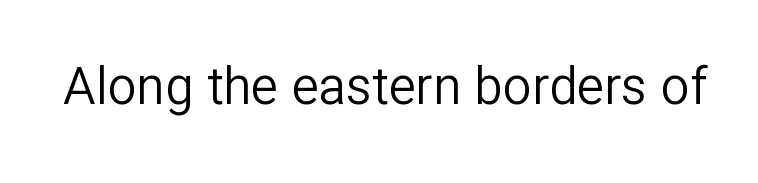
{"serif": "no", "italic": "no", "bold": "no", "weight": "regular", "width": "normal", "stroke_contrast": "low", "x_height": "medium", "monospaced": "no", "underline": "no", "letter_spacing": "normal", "letter_spacing_em": 0.0, "glyph_px": 51}
